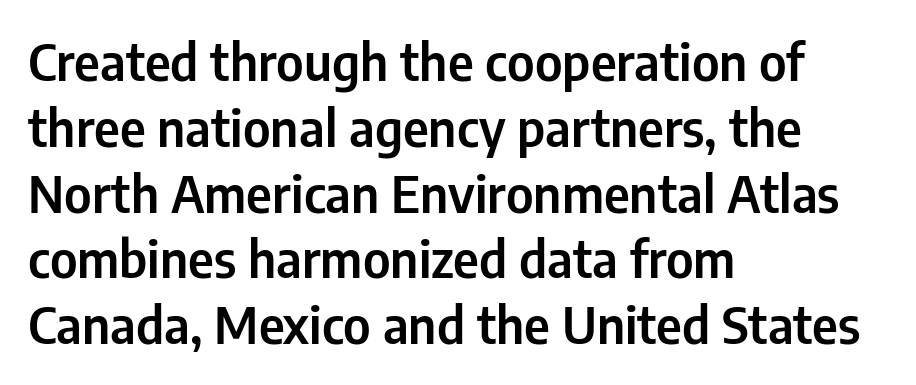
Q: Is the text italic (slanted)? A: No, it is upright.
Q: Is the typeface a serif or a sans-serif typeface? A: Sans-serif.
Q: Is the text underlined? A: No.
Q: How is the paragraph aligned? A: Left-aligned.
Q: Is the spacing between letters normal or unusually wide? A: Normal.
Q: Is the spacing between lines tight, normal or loose? A: Normal.
Q: Width (condensed, normal, or wide)? A: Condensed.
Q: Stroke contrast? A: Low.
Q: x-height? A: Medium.
Q: Monospaced? A: No.
